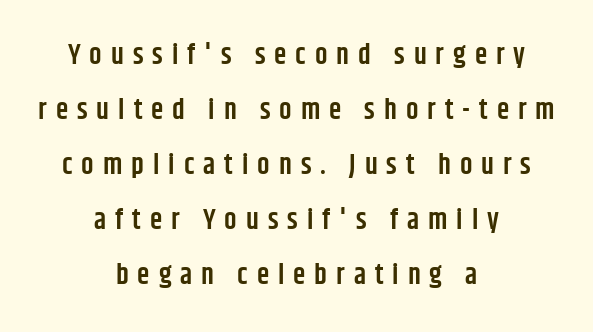
The letters stand upright; this is a roman face. Tracking here is generous; glyphs stand well apart from one another. Interline gaps are noticeably wide in this sample. As a designer I'd log this as weight 600, semibold.
